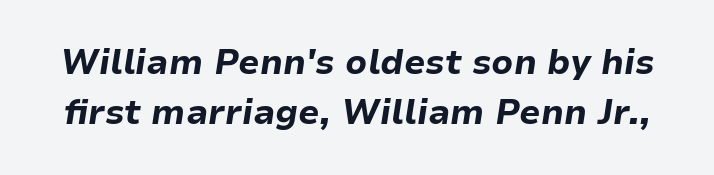
Think of a printed novel: that variable character pitch is what you see here. Looking at the ascenders, they clearly lean. Honestly, the row spacing looks completely unremarkable. Beneath every word, the page is bare.
